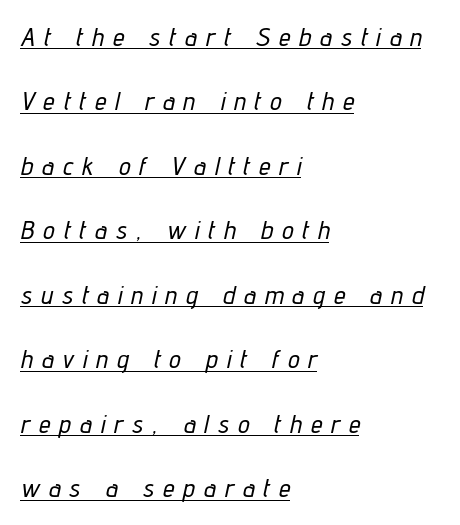
{"italic": "yes", "lean": "right", "slant_degrees": 12, "underline": "yes", "align": "left", "line_spacing": "loose", "line_spacing_ratio": 2.48, "letter_spacing": "wide", "letter_spacing_em": 0.35, "glyph_px": 26}
